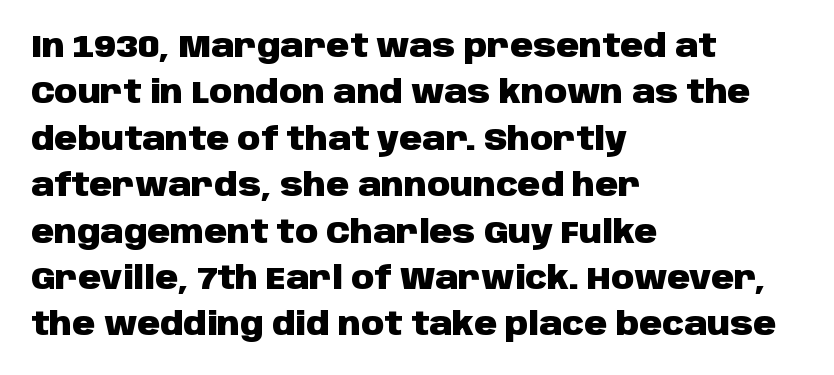
The image shows 32 px heavy sans-serif type, upright; set left-aligned, normal line spacing (1.45x), normal letter spacing, not underlined; low stroke contrast and a large x-height.
